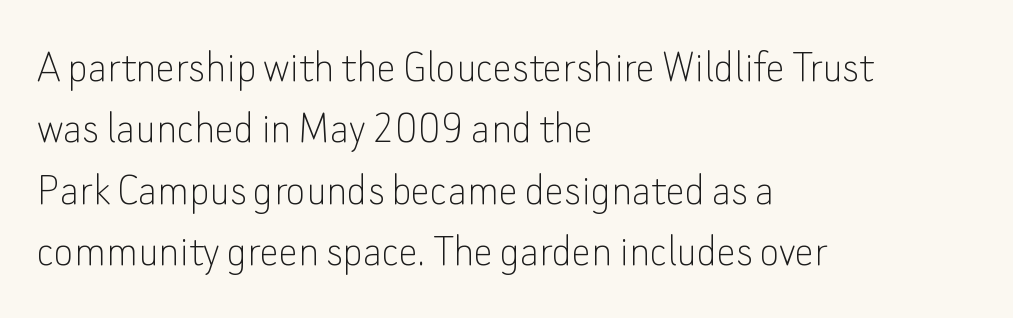
The image shows 48 px thin sans-serif type, upright; set left-aligned, normal line spacing (1.28x), normal letter spacing, not underlined; low stroke contrast and a small x-height.
